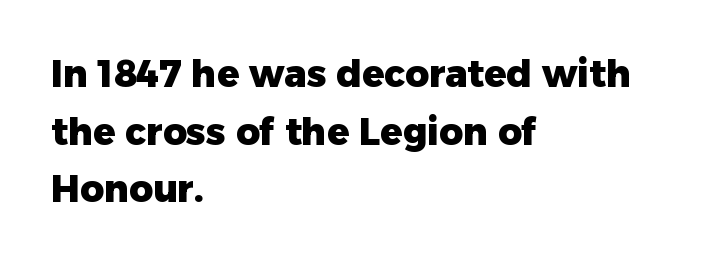
The image shows 37 px heavy sans-serif type, upright; set left-aligned, normal line spacing (1.56x), normal letter spacing, not underlined; low stroke contrast and a medium x-height.
